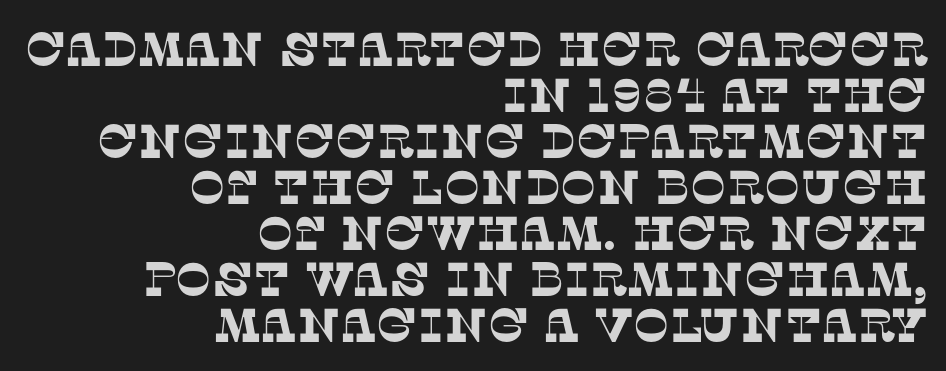
Do the characters align in a grid? No, the font is proportional. Observe the serifs anchoring each vertical stroke in this sample. Clear beneath every line of the passage. In terms of leading, this rendering errs on the cramped side. The compositor pushed each line to the right boundary. Glyph-to-glyph distance matches everyday printed text.
